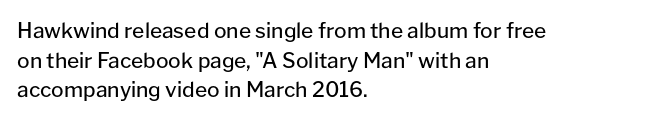
Q: Is the text bold? A: No.
Q: Is the text italic (slanted)? A: No, it is upright.
Q: Is the text underlined? A: No.
Q: How is the paragraph aligned? A: Left-aligned.
Q: Is the spacing between letters normal or unusually wide? A: Normal.
Q: Is the spacing between lines tight, normal or loose? A: Normal.
